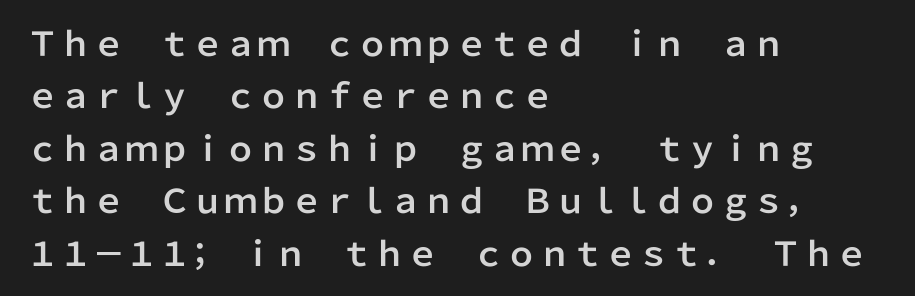
{"serif": "no", "italic": "no", "width": "normal", "stroke_contrast": "low", "x_height": "medium", "monospaced": "no", "underline": "no", "align": "left", "line_spacing": "normal", "line_spacing_ratio": 1.59, "letter_spacing": "normal", "letter_spacing_em": 0.0, "glyph_px": 33}
